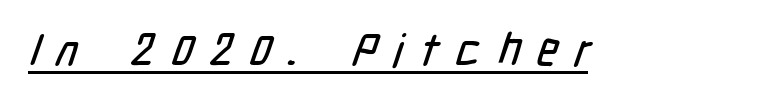
{"serif": "no", "width": "condensed", "stroke_contrast": "low", "x_height": "medium", "monospaced": "no", "underline": "yes", "letter_spacing": "wide", "letter_spacing_em": 0.37, "glyph_px": 45}
